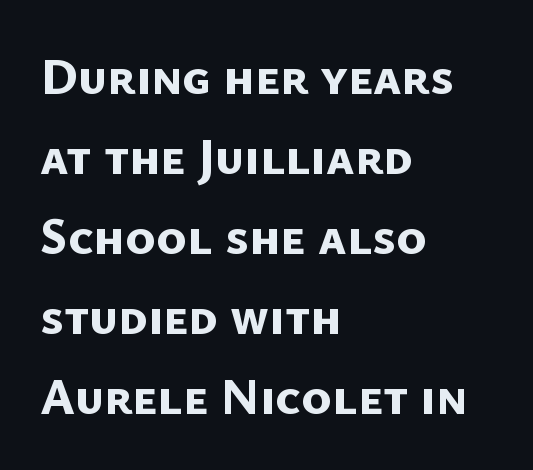
Q: Is the text bold? A: Yes.
Q: Is the typeface a serif or a sans-serif typeface? A: Sans-serif.
Q: Is the text underlined? A: No.
Q: How is the paragraph aligned? A: Left-aligned.
Q: Is the spacing between letters normal or unusually wide? A: Normal.
Q: Is the spacing between lines tight, normal or loose? A: Normal.
Q: Width (condensed, normal, or wide)? A: Normal.
Q: Stroke contrast? A: Low.
Q: x-height? A: Medium.
Q: Monospaced? A: No.
